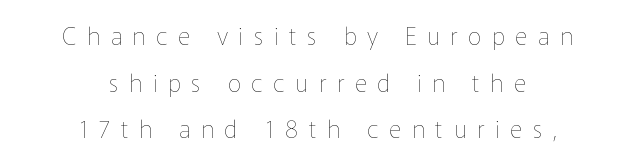
Q: Is the text bold? A: No.
Q: Is the text italic (slanted)? A: No, it is upright.
Q: Is the text underlined? A: No.
Q: How is the paragraph aligned? A: Centered.
Q: Is the spacing between letters normal or unusually wide? A: Unusually wide.
Q: Is the spacing between lines tight, normal or loose? A: Loose.
